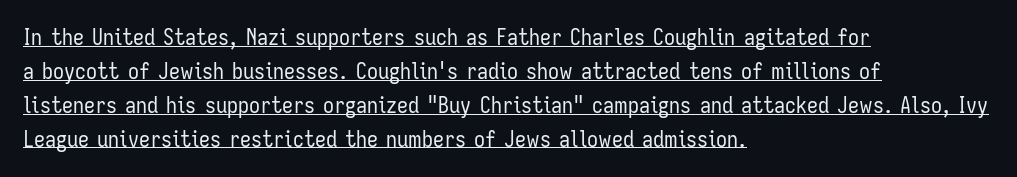
{"italic": "no", "bold": "no", "underline": "yes", "align": "left", "line_spacing": "normal", "line_spacing_ratio": 1.54, "letter_spacing": "normal", "letter_spacing_em": 0.0, "glyph_px": 22}
